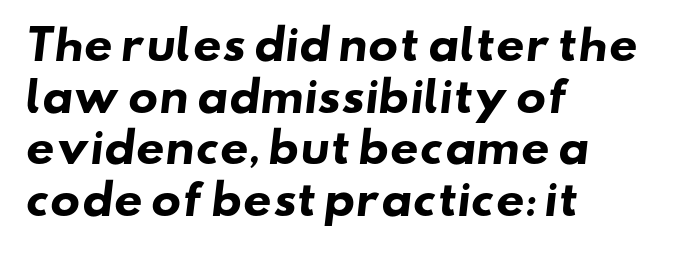
Q: Is the text bold? A: Yes.
Q: Is the typeface a serif or a sans-serif typeface? A: Sans-serif.
Q: Is the text underlined? A: No.
Q: How is the paragraph aligned? A: Left-aligned.
Q: Is the spacing between letters normal or unusually wide? A: Normal.
Q: Is the spacing between lines tight, normal or loose? A: Normal.
Q: Width (condensed, normal, or wide)? A: Wide.
Q: Stroke contrast? A: Low.
Q: x-height? A: Small.
Q: Monospaced? A: No.
